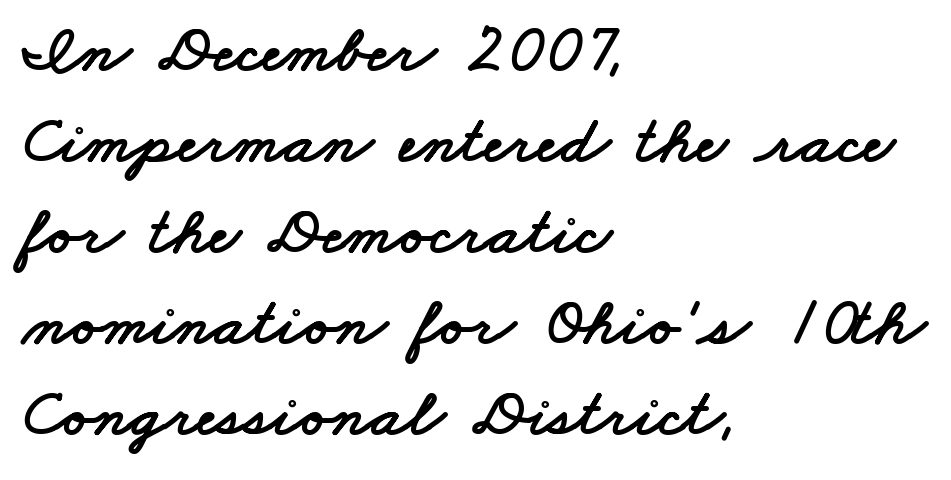
Q: Is the typeface a serif or a sans-serif typeface? A: Sans-serif.
Q: Is the text underlined? A: No.
Q: How is the paragraph aligned? A: Left-aligned.
Q: Is the spacing between letters normal or unusually wide? A: Normal.
Q: Is the spacing between lines tight, normal or loose? A: Normal.
Q: Width (condensed, normal, or wide)? A: Wide.
Q: Stroke contrast? A: Low.
Q: x-height? A: Small.
Q: Monospaced? A: No.
